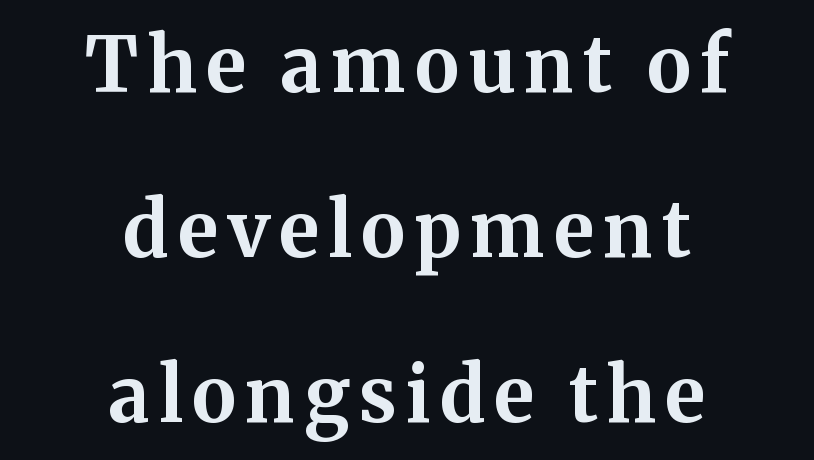
{"serif": "yes", "italic": "no", "bold": "yes", "weight": "bold", "width": "normal", "stroke_contrast": "medium", "x_height": "medium", "monospaced": "no", "underline": "no", "align": "center", "line_spacing": "loose", "line_spacing_ratio": 2.17, "glyph_px": 76}
